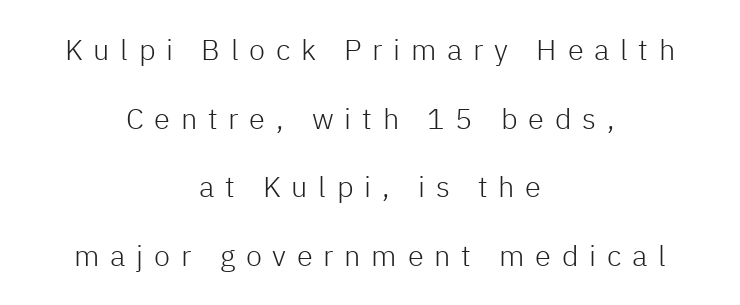
Check the space under the baseline: it is left empty. The typesetting does not lean heavy: it is not bold. This is sans-serif lettering, the kind often seen on screens and signage. Is the block centered? Yes — each line is placed symmetrically about the middle. Line spacing here is loose.
